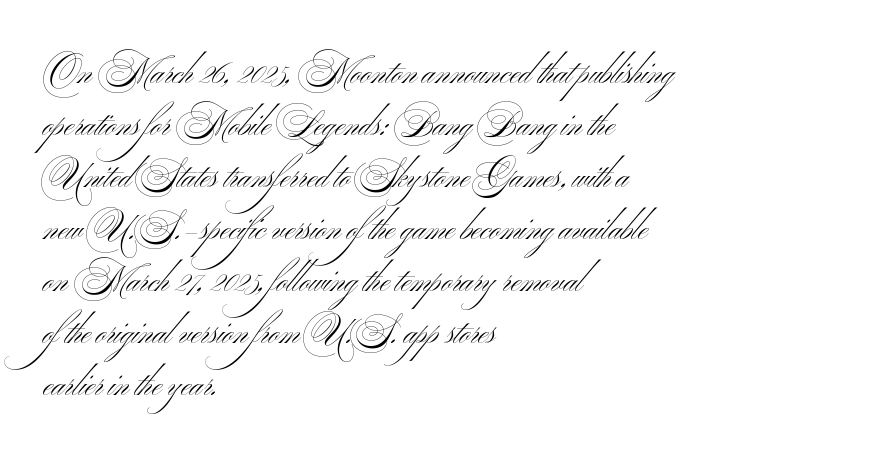
The image shows 34 px light, wide sans-serif type; set left-aligned, normal line spacing (1.53x), normal letter spacing, not underlined; medium stroke contrast and a small x-height.
